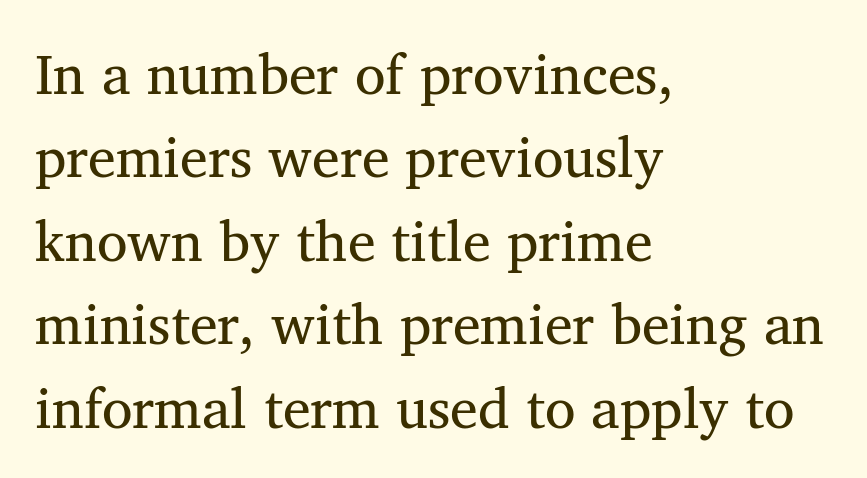
Q: Is the text italic (slanted)? A: No, it is upright.
Q: Is the typeface a serif or a sans-serif typeface? A: Serif.
Q: Is the text underlined? A: No.
Q: How is the paragraph aligned? A: Left-aligned.
Q: Is the spacing between letters normal or unusually wide? A: Normal.
Q: Is the spacing between lines tight, normal or loose? A: Normal.
Q: Width (condensed, normal, or wide)? A: Normal.
Q: Stroke contrast? A: Medium.
Q: x-height? A: Medium.
Q: Monospaced? A: No.
